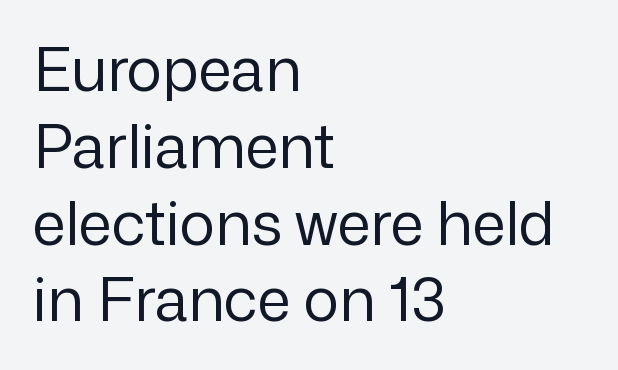
{"serif": "no", "italic": "no", "bold": "no", "weight": "regular", "width": "normal", "stroke_contrast": "low", "x_height": "medium", "monospaced": "no", "underline": "no", "align": "left", "line_spacing": "normal", "line_spacing_ratio": 1.28, "letter_spacing": "normal", "letter_spacing_em": 0.0, "glyph_px": 60}
